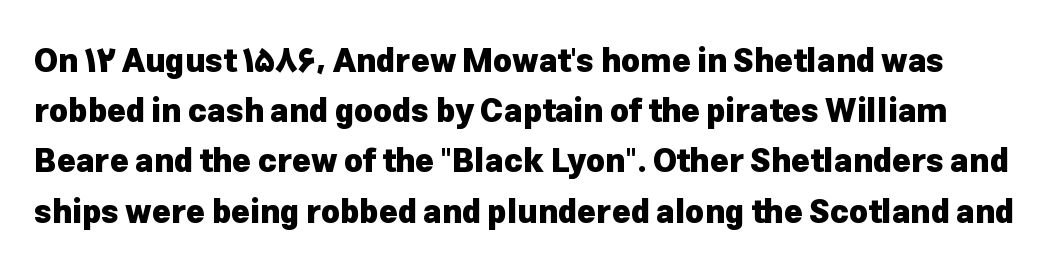
The image shows 32 px heavy sans-serif type, upright; set normal line spacing (1.57x), normal letter spacing, not underlined; low stroke contrast and a medium x-height.
